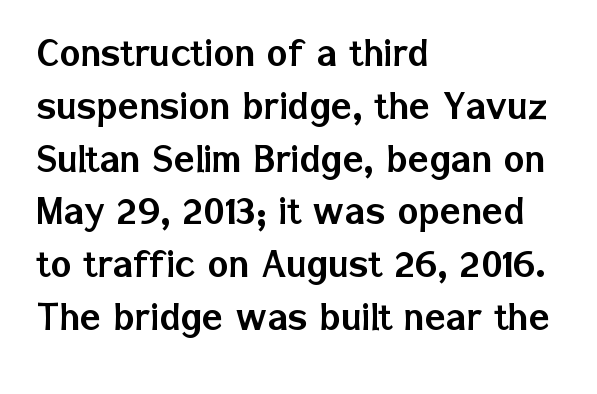
{"serif": "no", "italic": "no", "width": "normal", "stroke_contrast": "low", "x_height": "medium", "monospaced": "no", "underline": "no", "align": "left", "line_spacing_ratio": 1.2, "letter_spacing": "normal", "letter_spacing_em": 0.0, "glyph_px": 44}
